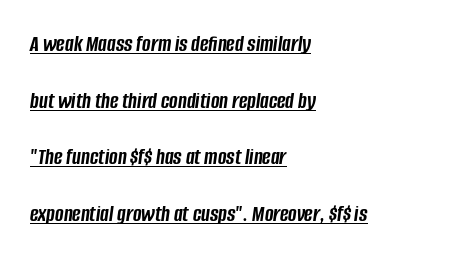
The image shows 23 px bold type, italic (leaning right); set left-aligned, loose line spacing (2.46x), normal letter spacing, underlined.
